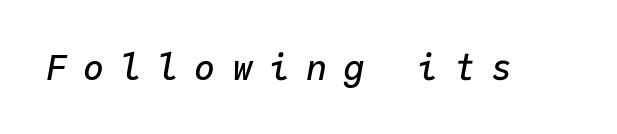
The image shows 35 px semibold type, italic (leaning right), monospaced; set unusually wide letter spacing (+0.46 em), not underlined; low stroke contrast and a medium x-height.
